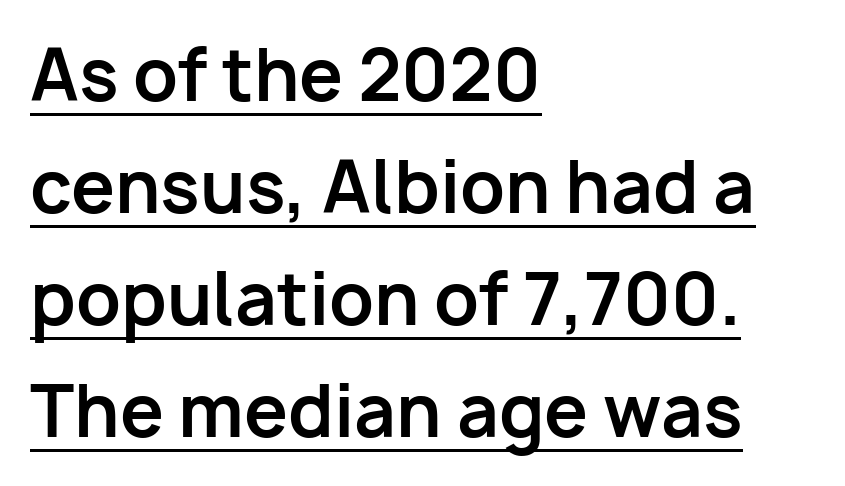
The image shows 70 px bold sans-serif type, upright; set left-aligned, normal line spacing (1.6x), normal letter spacing, underlined; low stroke contrast and a medium x-height.
